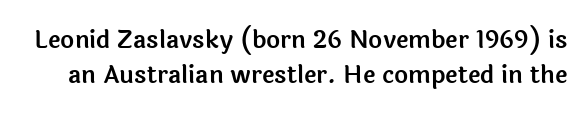
The image shows 24 px text type, upright; set normal line spacing (1.44x), normal letter spacing, not underlined.
